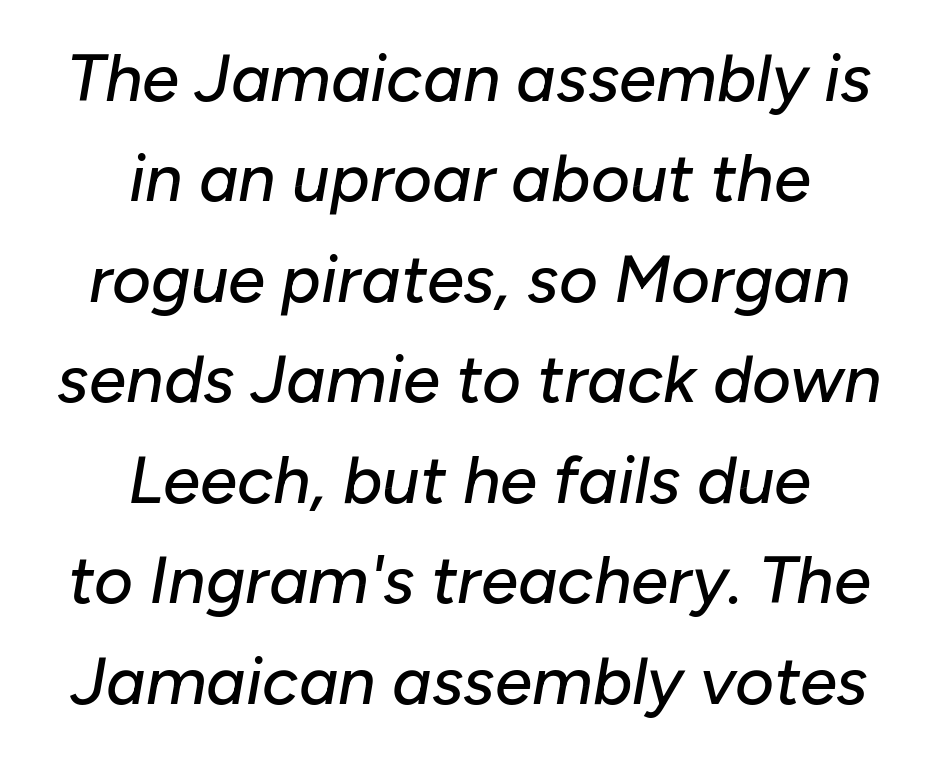
The image shows 67 px text type, italic (leaning right); set centered, normal line spacing (1.5x), normal letter spacing, not underlined; low stroke contrast and a medium x-height.
